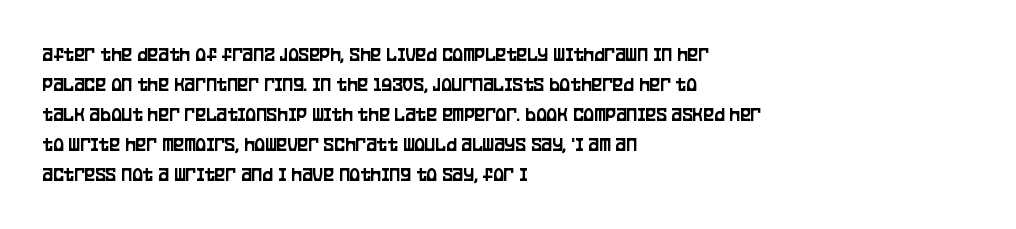
Q: Is the text italic (slanted)? A: No, it is upright.
Q: Is the text underlined? A: No.
Q: How is the paragraph aligned? A: Left-aligned.
Q: Is the spacing between letters normal or unusually wide? A: Normal.
Q: Is the spacing between lines tight, normal or loose? A: Normal.
